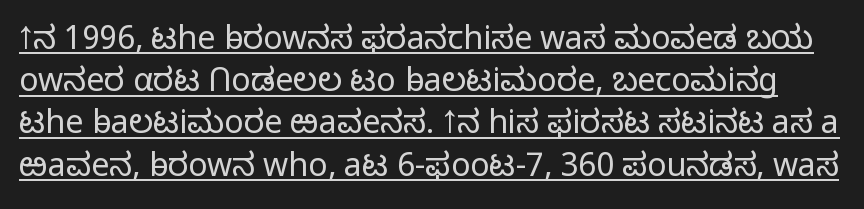
{"serif": "no", "italic": "no", "bold": "no", "weight": "light", "width": "normal", "stroke_contrast": "low", "x_height": "medium", "monospaced": "no", "underline": "yes", "line_spacing": "normal", "line_spacing_ratio": 1.32, "letter_spacing": "normal", "letter_spacing_em": 0.0, "glyph_px": 32}
